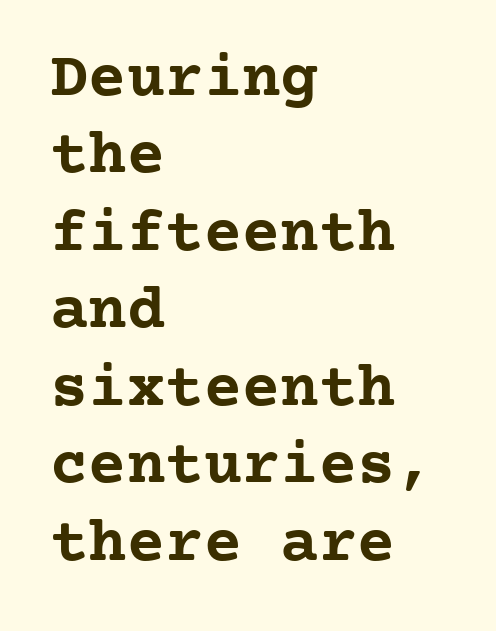
The image shows 64 px semibold serif type, upright, monospaced; set left-aligned, line spacing 1.21x, normal letter spacing, not underlined; low stroke contrast and a medium x-height.
